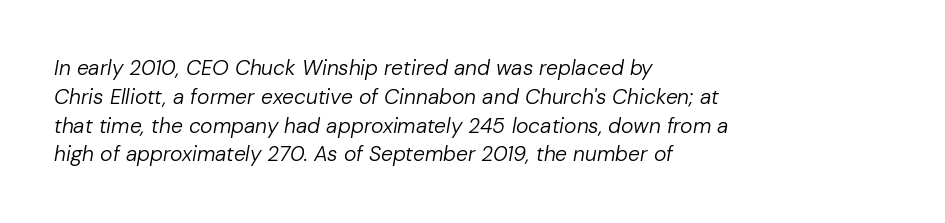
Line starts are locked; line ends wander. Standard letterfit; no display-style spreading of the glyphs. A typesetter would mark this as italic. The face looks like a standard text weight, possibly lighter.
